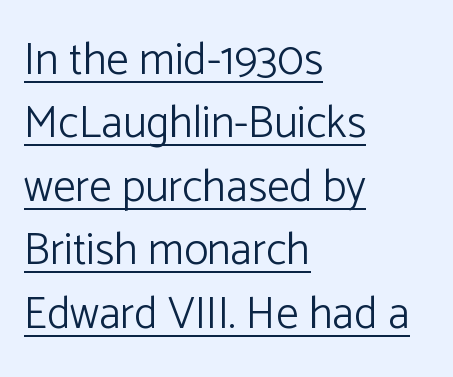
The image shows 45 px light sans-serif type, upright; set left-aligned, normal line spacing (1.41x), normal letter spacing, underlined; low stroke contrast and a medium x-height.
